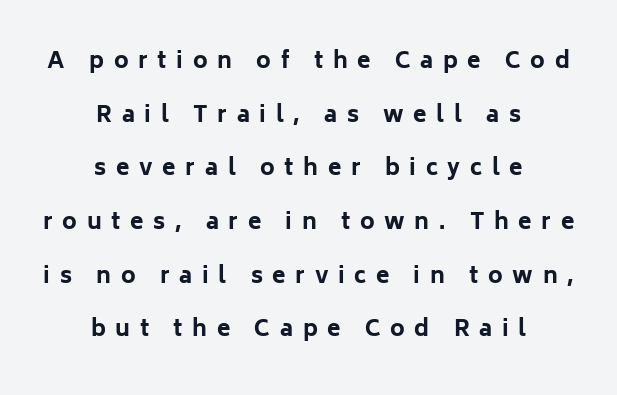
The image shows 22 px bold type, upright; set centered, loose line spacing (2.44x), unusually wide letter spacing (+0.44 em), not underlined.
